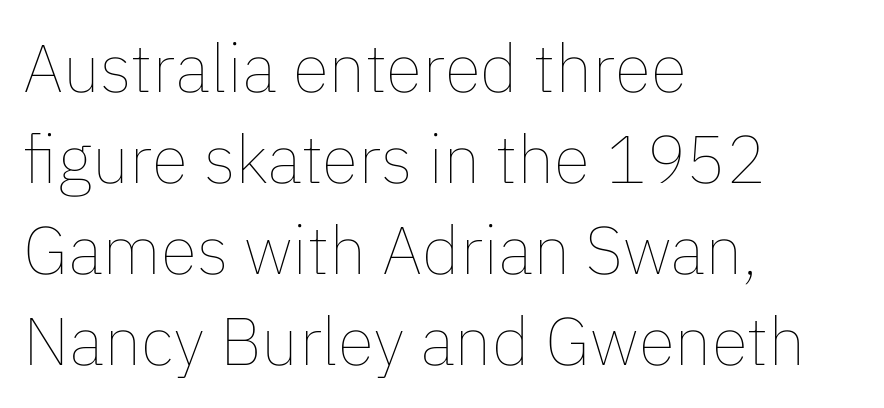
Q: Is the text bold? A: No.
Q: Is the text italic (slanted)? A: No, it is upright.
Q: Is the text underlined? A: No.
Q: How is the paragraph aligned? A: Left-aligned.
Q: Is the spacing between letters normal or unusually wide? A: Normal.
Q: Is the spacing between lines tight, normal or loose? A: Normal.
Q: Width (condensed, normal, or wide)? A: Normal.
Q: Stroke contrast? A: Low.
Q: x-height? A: Medium.
Q: Monospaced? A: No.
